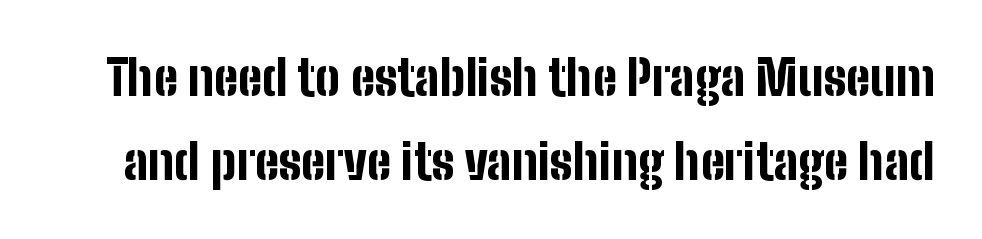
Q: Is the text bold? A: Yes.
Q: Is the text italic (slanted)? A: No, it is upright.
Q: Is the typeface a serif or a sans-serif typeface? A: Sans-serif.
Q: Is the text underlined? A: No.
Q: Is the spacing between letters normal or unusually wide? A: Normal.
Q: Width (condensed, normal, or wide)? A: Condensed.
Q: Stroke contrast? A: Low.
Q: x-height? A: Medium.
Q: Monospaced? A: No.
